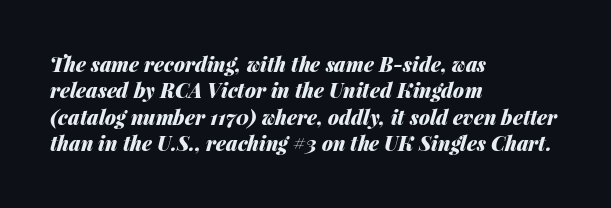
{"italic": "yes", "lean": "right", "slant_degrees": 14, "bold": "yes", "underline": "no", "align": "left", "line_spacing": "normal", "line_spacing_ratio": 1.32, "letter_spacing": "normal", "letter_spacing_em": 0.0, "glyph_px": 20}
